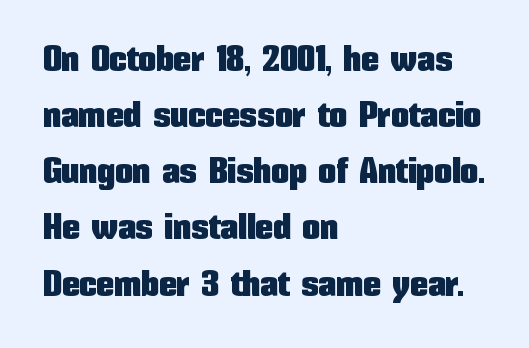
Q: Is the text italic (slanted)? A: No, it is upright.
Q: Is the typeface a serif or a sans-serif typeface? A: Sans-serif.
Q: Is the text underlined? A: No.
Q: How is the paragraph aligned? A: Left-aligned.
Q: Is the spacing between letters normal or unusually wide? A: Normal.
Q: Is the spacing between lines tight, normal or loose? A: Normal.
Q: Width (condensed, normal, or wide)? A: Condensed.
Q: Stroke contrast? A: Low.
Q: x-height? A: Medium.
Q: Monospaced? A: No.
